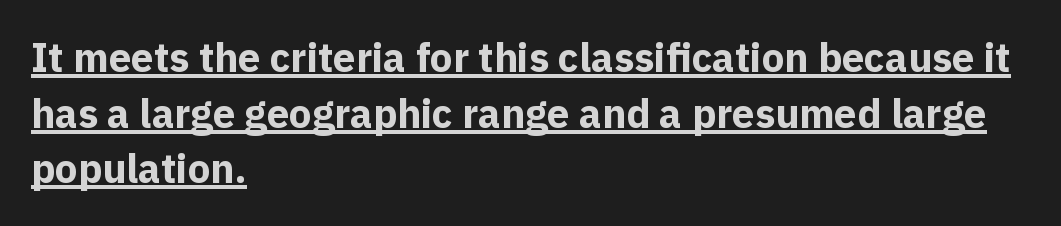
Q: Is the text bold? A: Yes.
Q: Is the text italic (slanted)? A: No, it is upright.
Q: Is the typeface a serif or a sans-serif typeface? A: Sans-serif.
Q: Is the text underlined? A: Yes.
Q: How is the paragraph aligned? A: Left-aligned.
Q: Is the spacing between letters normal or unusually wide? A: Normal.
Q: Is the spacing between lines tight, normal or loose? A: Normal.
Q: Width (condensed, normal, or wide)? A: Normal.
Q: x-height? A: Medium.
Q: Monospaced? A: No.
